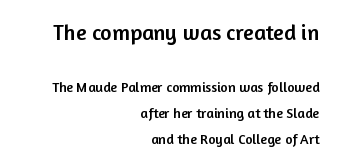
Inter-character spacing is left at the font's built-in metrics. Unlike italic type, these characters show no tilt at all. Check the space under the baseline: it is left empty. Teacher's note: observe the even right margin — that is flush-right alignment.
